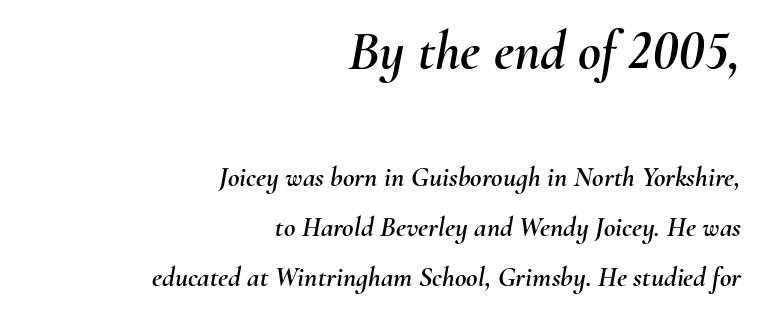
Q: Is the text italic (slanted)? A: Yes, it leans right by about 10 degrees.
Q: Is the text underlined? A: No.
Q: How is the paragraph aligned? A: Right-aligned.
Q: Is the spacing between letters normal or unusually wide? A: Normal.
Q: Which block of text is set in a larger size, the first (top) or the second (bottom)? A: The first (top) one.
Q: Width (condensed, normal, or wide)? A: Normal.
Q: Stroke contrast? A: Medium.
Q: x-height? A: Small.
Q: Monospaced? A: No.
